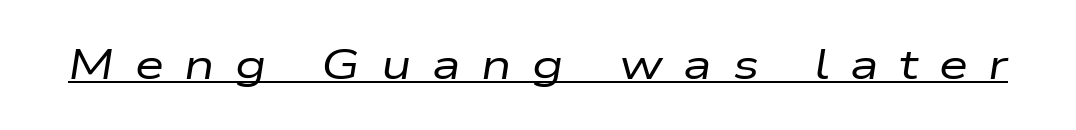
Q: Is the text bold? A: No.
Q: Is the text italic (slanted)? A: Yes, it leans right by about 9 degrees.
Q: Is the text underlined? A: Yes.
Q: Is the spacing between letters normal or unusually wide? A: Unusually wide.
Q: Width (condensed, normal, or wide)? A: Wide.
Q: Stroke contrast? A: Low.
Q: x-height? A: Medium.
Q: Monospaced? A: No.
